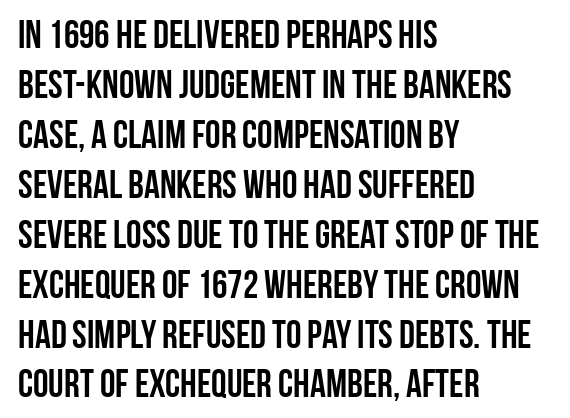
Q: Is the text bold? A: Yes.
Q: Is the text italic (slanted)? A: No, it is upright.
Q: Is the typeface a serif or a sans-serif typeface? A: Sans-serif.
Q: Is the text underlined? A: No.
Q: How is the paragraph aligned? A: Left-aligned.
Q: Is the spacing between letters normal or unusually wide? A: Normal.
Q: Is the spacing between lines tight, normal or loose? A: Normal.
Q: Width (condensed, normal, or wide)? A: Condensed.
Q: Stroke contrast? A: Low.
Q: x-height? A: Large.
Q: Monospaced? A: No.
